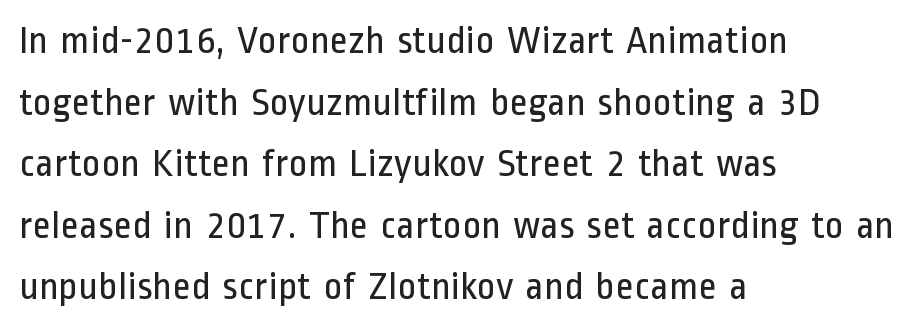
Q: Is the text bold? A: No.
Q: Is the text italic (slanted)? A: No, it is upright.
Q: Is the typeface a serif or a sans-serif typeface? A: Sans-serif.
Q: Is the text underlined? A: No.
Q: How is the paragraph aligned? A: Left-aligned.
Q: Is the spacing between letters normal or unusually wide? A: Normal.
Q: Is the spacing between lines tight, normal or loose? A: Normal.
Q: Width (condensed, normal, or wide)? A: Condensed.
Q: Stroke contrast? A: Low.
Q: x-height? A: Medium.
Q: Monospaced? A: No.
